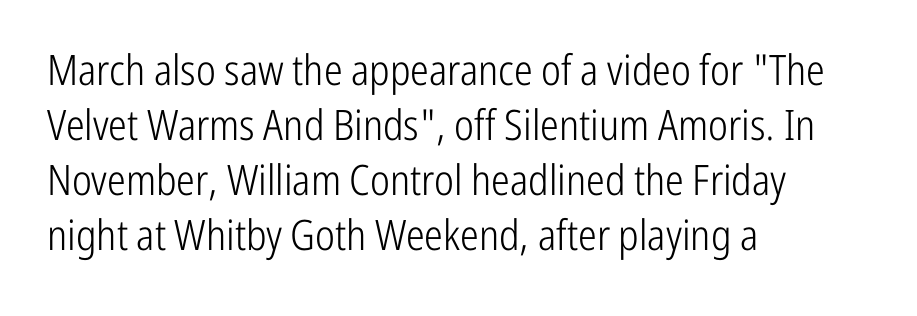
Q: Is the text bold? A: No.
Q: Is the text italic (slanted)? A: No, it is upright.
Q: Is the typeface a serif or a sans-serif typeface? A: Sans-serif.
Q: Is the text underlined? A: No.
Q: How is the paragraph aligned? A: Left-aligned.
Q: Is the spacing between letters normal or unusually wide? A: Normal.
Q: Is the spacing between lines tight, normal or loose? A: Normal.
Q: Width (condensed, normal, or wide)? A: Condensed.
Q: Stroke contrast? A: Low.
Q: x-height? A: Medium.
Q: Monospaced? A: No.
